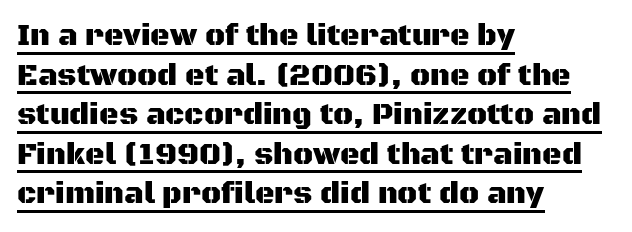
{"serif": "no", "italic": "no", "width": "normal", "stroke_contrast": "medium", "x_height": "large", "monospaced": "no", "underline": "yes", "align": "left", "line_spacing": "normal", "line_spacing_ratio": 1.32, "letter_spacing": "normal", "letter_spacing_em": 0.0, "glyph_px": 30}
